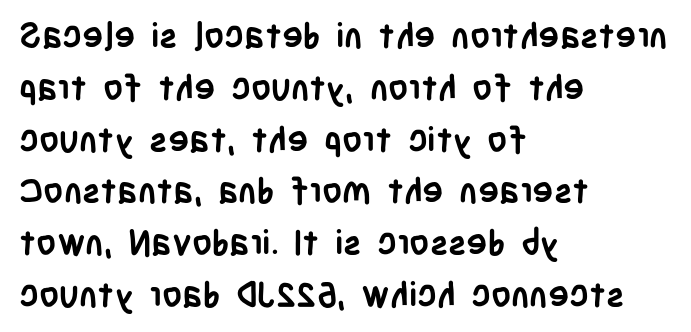
The image shows 35 px semibold, condensed sans-serif type, upright; set left-aligned, normal line spacing (1.48x), normal letter spacing, not underlined; low stroke contrast and a large x-height.
